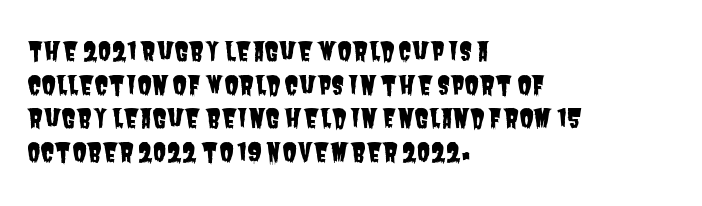
{"underline": "no", "align": "left", "line_spacing": "normal", "line_spacing_ratio": 1.29, "letter_spacing": "normal", "letter_spacing_em": 0.0, "glyph_px": 26}
